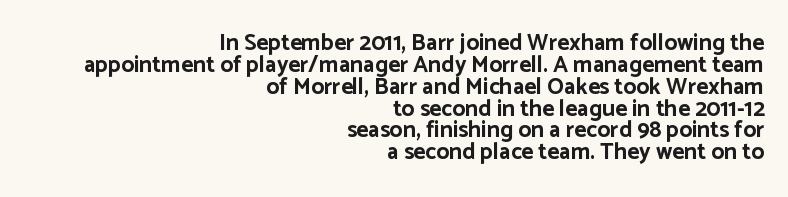
{"italic": "no", "bold": "yes", "underline": "no", "align": "right", "line_spacing": "tight", "line_spacing_ratio": 0.95, "letter_spacing": "normal", "letter_spacing_em": 0.0, "glyph_px": 23}
